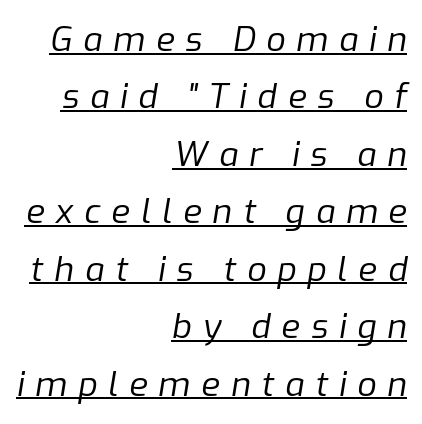
The image shows 34 px regular-weight type, italic (leaning right); set right-aligned, normal line spacing (1.69x), unusually wide letter spacing (+0.32 em), underlined; low stroke contrast and a medium x-height.
